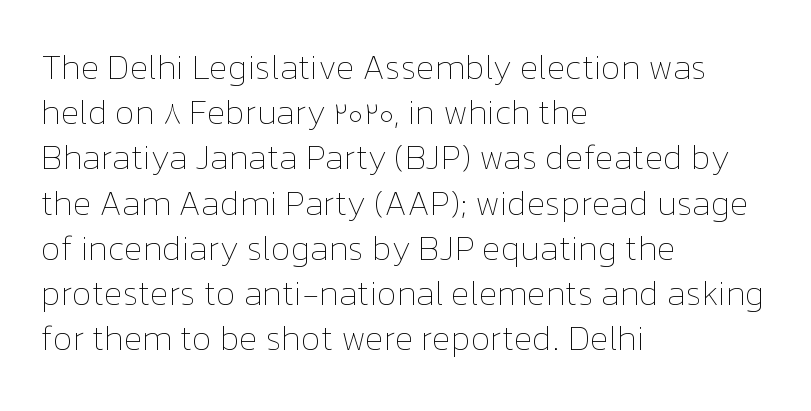
{"italic": "no", "bold": "no", "weight": "thin", "width": "normal", "stroke_contrast": "low", "x_height": "medium", "monospaced": "no", "underline": "no", "align": "left", "line_spacing": "normal", "line_spacing_ratio": 1.33, "letter_spacing": "normal", "letter_spacing_em": 0.0, "glyph_px": 34}
